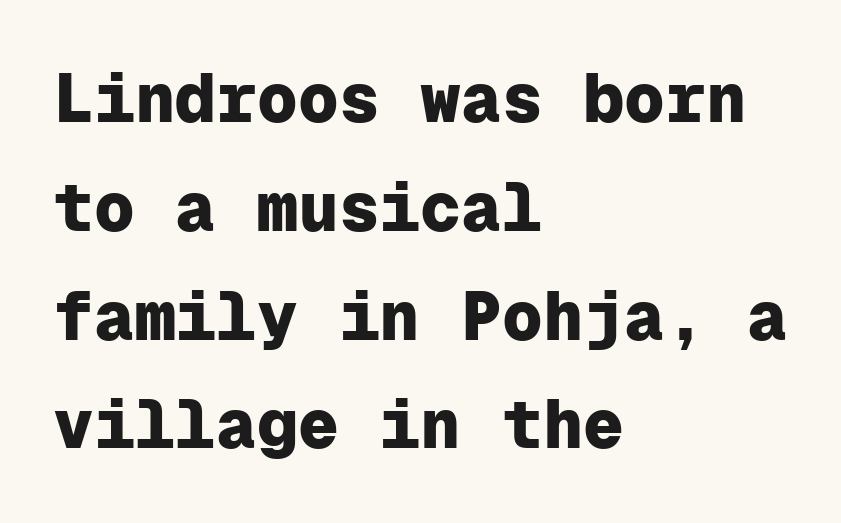
The image shows 68 px heavy sans-serif type, upright, monospaced; set left-aligned, normal line spacing (1.6x), normal letter spacing, not underlined; low stroke contrast and a medium x-height.
